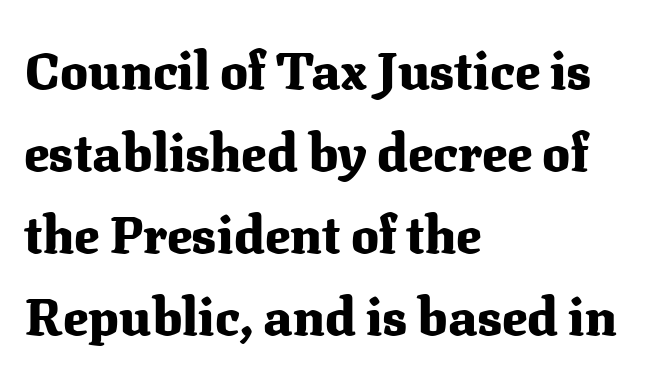
The image shows 52 px heavy serif type, upright; set left-aligned, normal line spacing (1.58x), normal letter spacing, not underlined; medium stroke contrast and a medium x-height.
